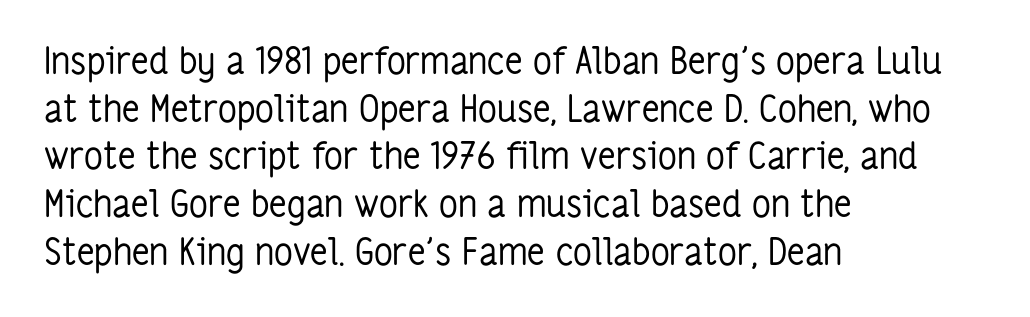
Q: Is the text bold? A: No.
Q: Is the text italic (slanted)? A: No, it is upright.
Q: Is the typeface a serif or a sans-serif typeface? A: Sans-serif.
Q: Is the text underlined? A: No.
Q: How is the paragraph aligned? A: Left-aligned.
Q: Is the spacing between letters normal or unusually wide? A: Normal.
Q: Is the spacing between lines tight, normal or loose? A: Normal.
Q: Width (condensed, normal, or wide)? A: Condensed.
Q: Stroke contrast? A: Low.
Q: x-height? A: Medium.
Q: Monospaced? A: No.
